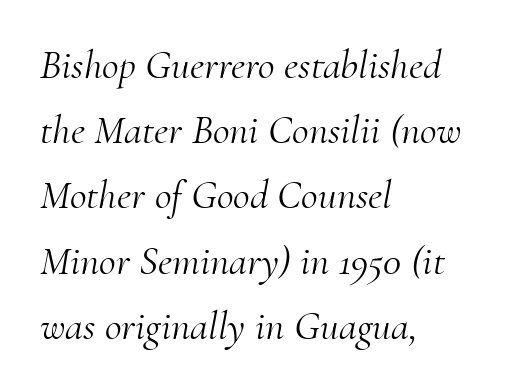
Q: Is the text bold? A: No.
Q: Is the text italic (slanted)? A: Yes, it leans right by about 10 degrees.
Q: Is the typeface a serif or a sans-serif typeface? A: Serif.
Q: Is the text underlined? A: No.
Q: How is the paragraph aligned? A: Left-aligned.
Q: Is the spacing between letters normal or unusually wide? A: Normal.
Q: Is the spacing between lines tight, normal or loose? A: Normal.
Q: Width (condensed, normal, or wide)? A: Normal.
Q: Stroke contrast? A: Medium.
Q: x-height? A: Small.
Q: Monospaced? A: No.
